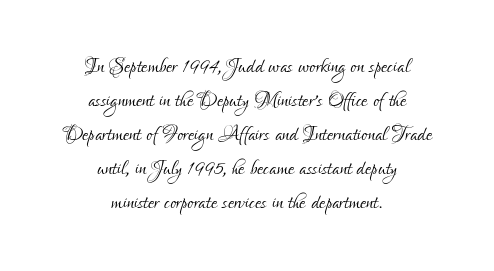
Q: Is the text bold? A: No.
Q: Is the text italic (slanted)? A: Yes.
Q: Is the typeface a serif or a sans-serif typeface? A: Sans-serif.
Q: Is the text underlined? A: No.
Q: How is the paragraph aligned? A: Centered.
Q: Is the spacing between letters normal or unusually wide? A: Normal.
Q: Width (condensed, normal, or wide)? A: Condensed.
Q: Stroke contrast? A: Low.
Q: x-height? A: Small.
Q: Monospaced? A: No.
